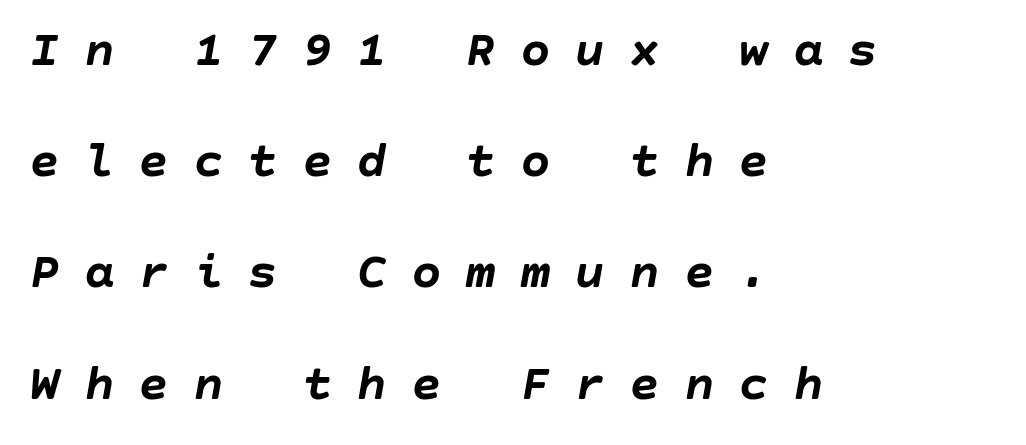
The image shows 51 px semibold type, italic (leaning right); set left-aligned, loose line spacing (2.18x), unusually wide letter spacing (+0.47 em), not underlined; low stroke contrast and a large x-height.
